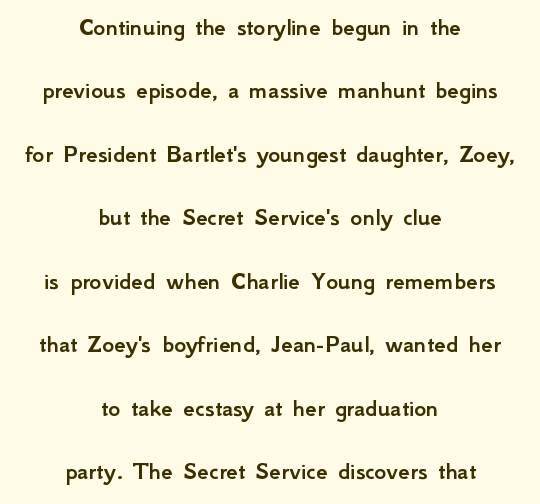
Upright lettering throughout. Where is the straight margin? There isn't one; the lines are centered. You could call the tracking neutral — neither tight nor loose. Whoever set this chose breathing room over compactness in the vertical rhythm. Plain, unruled lines of type.
